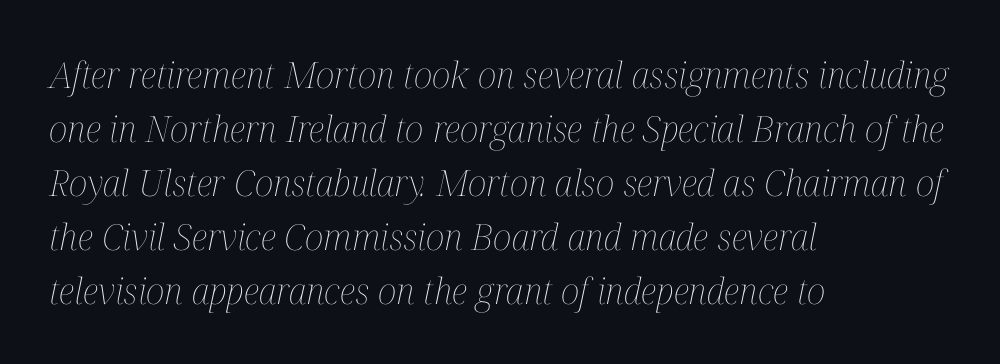
{"italic": "yes", "lean": "right", "slant_degrees": 12, "bold": "no", "weight": "thin", "width": "condensed", "stroke_contrast": "medium", "x_height": "medium", "monospaced": "no", "underline": "no", "align": "left", "line_spacing": "normal", "line_spacing_ratio": 1.5, "letter_spacing": "normal", "letter_spacing_em": 0.0, "glyph_px": 36}
